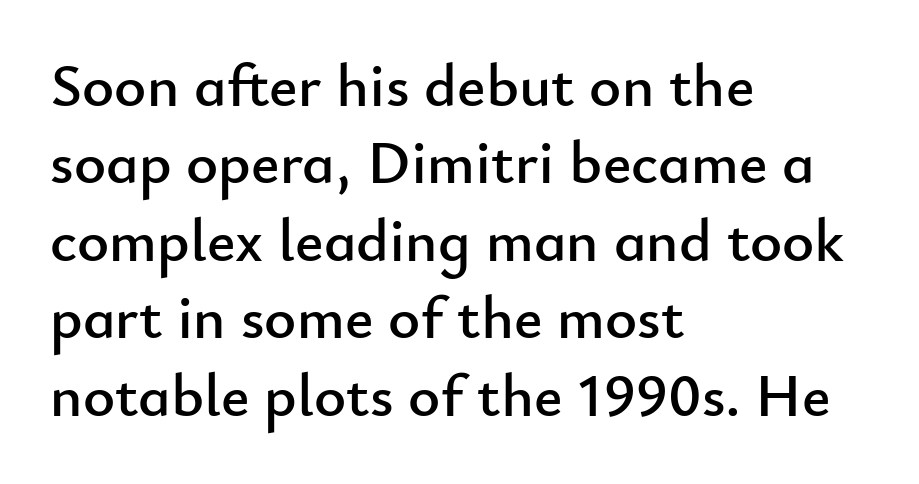
{"serif": "no", "italic": "no", "width": "normal", "stroke_contrast": "low", "x_height": "small", "monospaced": "no", "underline": "no", "align": "left", "line_spacing": "normal", "line_spacing_ratio": 1.27, "letter_spacing": "normal", "letter_spacing_em": 0.0, "glyph_px": 61}
